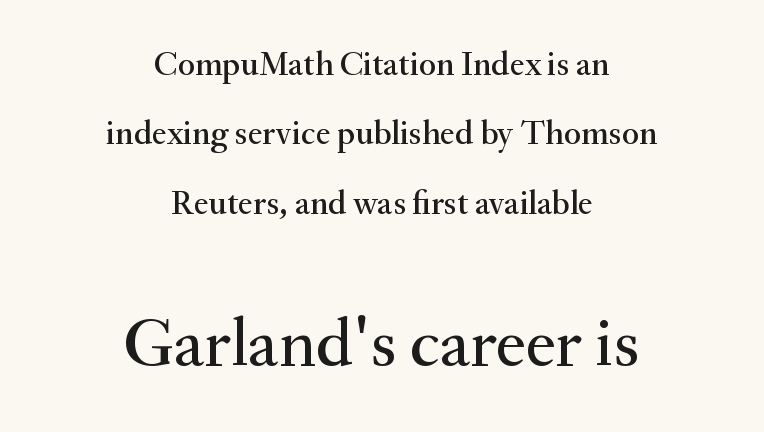
{"serif": "yes", "italic": "no", "width": "normal", "stroke_contrast": "medium", "x_height": "small", "monospaced": "no", "underline": "no", "align": "center", "line_spacing": "loose", "line_spacing_ratio": 2.04, "letter_spacing": "normal", "letter_spacing_em": 0.0, "larger_block": "second", "size_ratio": 2.03, "glyph_px": 69}
